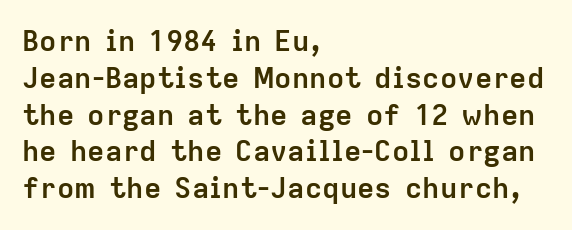
If you measured baseline to baseline, you'd find a middling distance. Spacing verdict: proportional, widths tailored to each character. The passage is arranged the way most books set body copy — flush left. The glyphs are unaccompanied by any horizontal stroke below them. Here the glyphs are tracked normally, forming tight word shapes.
